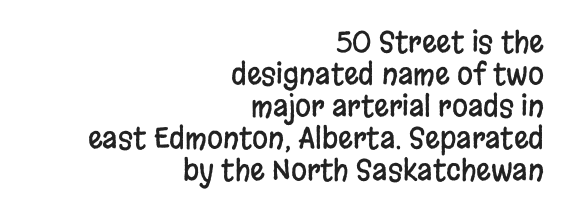
{"serif": "no", "italic": "no", "width": "condensed", "stroke_contrast": "low", "x_height": "large", "monospaced": "no", "underline": "no", "align": "right", "line_spacing": "tight", "line_spacing_ratio": 1.1, "letter_spacing": "normal", "letter_spacing_em": 0.0, "glyph_px": 29}
